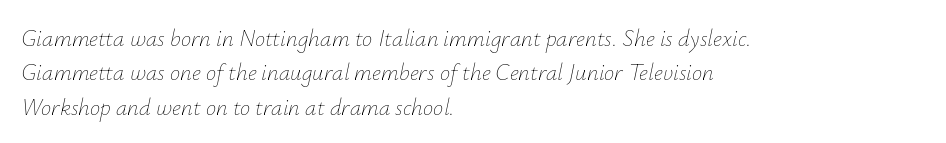
Only glyphs here, with clear space below each row. Compared with typical paragraphs, the rows here are spaced about the same. These lines stack with their left ends in a neat column. Look at the tracking — it's just the regular setting, nothing added. Rendered with sloped, italic letterforms. Nothing heavy about these letters — not bold at all.
